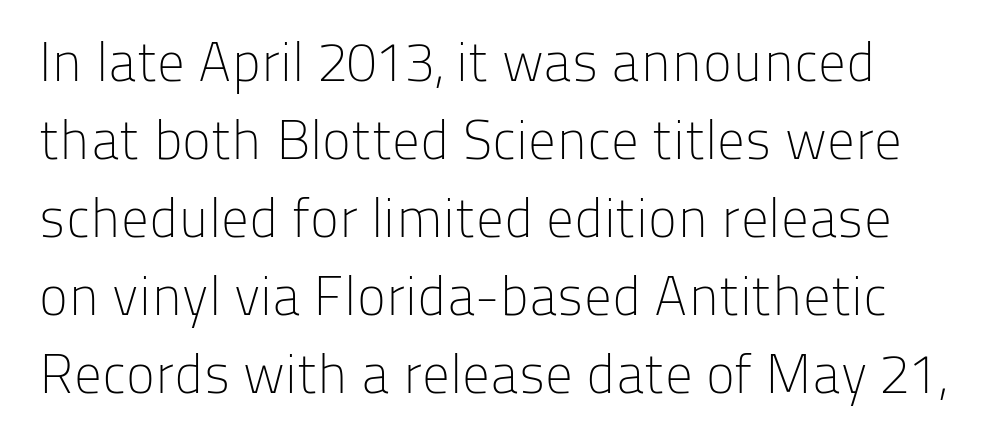
The image shows 55 px light sans-serif type, upright; set normal line spacing (1.42x), normal letter spacing, not underlined; low stroke contrast and a medium x-height.
